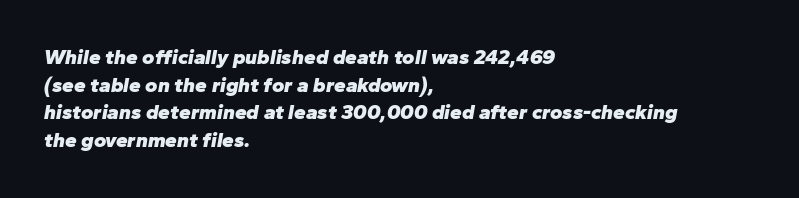
The image shows 21 px bold type, italic (leaning right); set left-aligned, normal line spacing (1.32x), normal letter spacing, not underlined.
